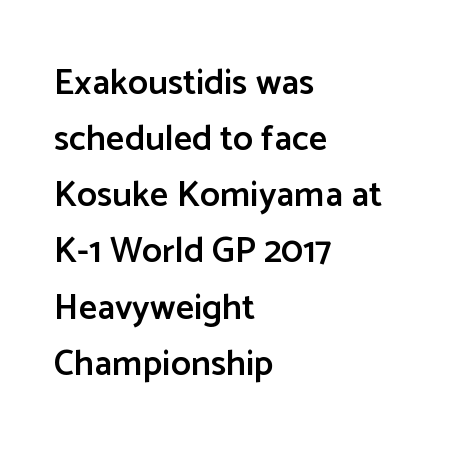
Q: Is the text bold? A: Semi-bold.
Q: Is the text italic (slanted)? A: No, it is upright.
Q: Is the typeface a serif or a sans-serif typeface? A: Sans-serif.
Q: Is the text underlined? A: No.
Q: How is the paragraph aligned? A: Left-aligned.
Q: Is the spacing between letters normal or unusually wide? A: Normal.
Q: Is the spacing between lines tight, normal or loose? A: Normal.
Q: Width (condensed, normal, or wide)? A: Normal.
Q: Stroke contrast? A: Low.
Q: x-height? A: Medium.
Q: Monospaced? A: No.
